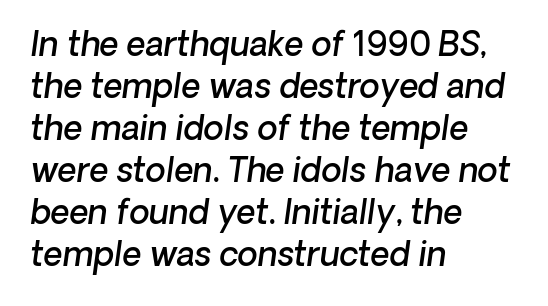
{"italic": "yes", "lean": "right", "slant_degrees": 8, "bold": "semi", "weight": "semibold", "width": "normal", "stroke_contrast": "low", "x_height": "medium", "monospaced": "no", "underline": "no", "align": "left", "line_spacing": "normal", "line_spacing_ratio": 1.27, "letter_spacing": "normal", "letter_spacing_em": 0.0, "glyph_px": 33}
